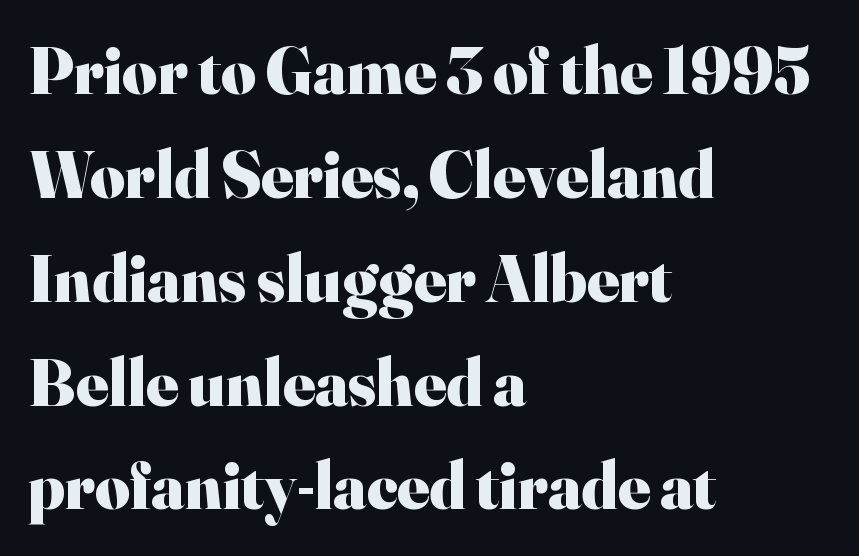
{"serif": "yes", "italic": "no", "bold": "yes", "weight": "heavy", "width": "normal", "stroke_contrast": "high", "x_height": "small", "monospaced": "no", "underline": "no", "align": "left", "line_spacing": "normal", "line_spacing_ratio": 1.55, "letter_spacing": "normal", "letter_spacing_em": 0.0, "glyph_px": 67}
